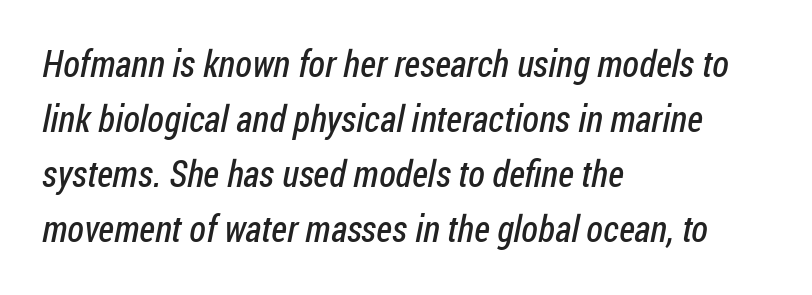
Q: Is the text bold? A: No.
Q: Is the typeface a serif or a sans-serif typeface? A: Sans-serif.
Q: Is the text underlined? A: No.
Q: How is the paragraph aligned? A: Left-aligned.
Q: Is the spacing between letters normal or unusually wide? A: Normal.
Q: Is the spacing between lines tight, normal or loose? A: Normal.
Q: Width (condensed, normal, or wide)? A: Condensed.
Q: Stroke contrast? A: Low.
Q: x-height? A: Medium.
Q: Monospaced? A: No.
